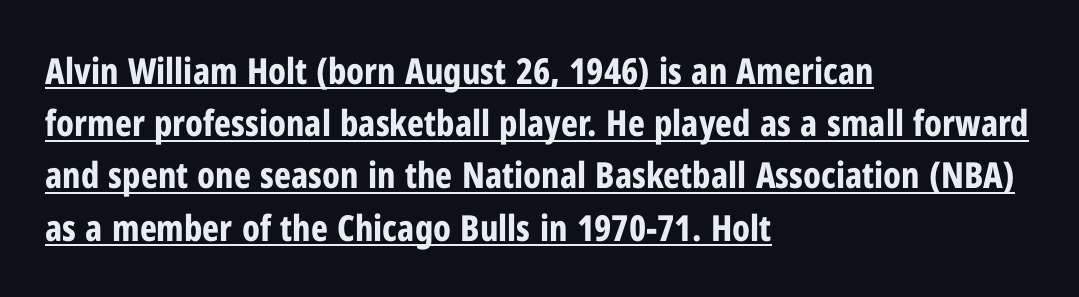
{"serif": "no", "italic": "no", "bold": "yes", "weight": "bold", "width": "condensed", "stroke_contrast": "low", "x_height": "medium", "monospaced": "no", "underline": "yes", "align": "left", "line_spacing": "normal", "line_spacing_ratio": 1.45, "letter_spacing": "normal", "letter_spacing_em": 0.0, "glyph_px": 36}
